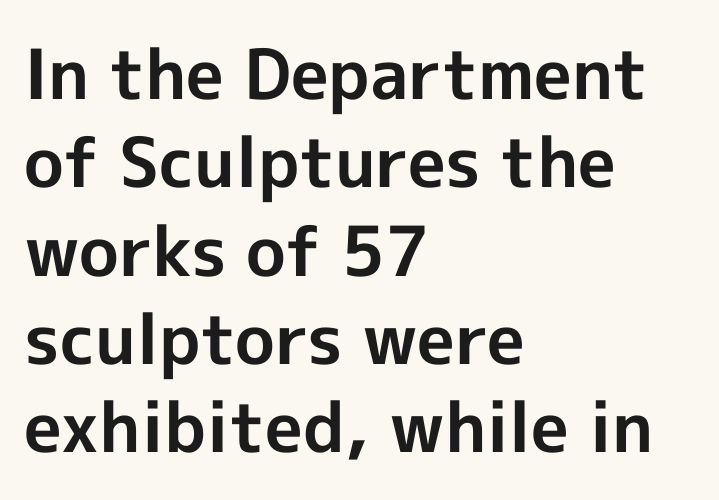
Regarding serifs, this sample does without them. These lines are rendered in a variable-pitch font. The vertical gap from one line to the next is medium. Honestly, there is no underline to notice here at all.
